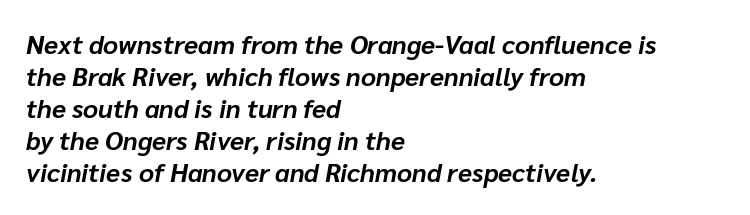
{"italic": "yes", "lean": "right", "slant_degrees": 10, "bold": "yes", "underline": "no", "align": "left", "line_spacing_ratio": 1.23, "letter_spacing": "normal", "letter_spacing_em": 0.0, "glyph_px": 26}
